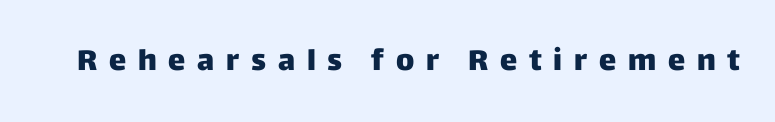
Here the glyphs are tracked loosely, breaking word shapes into spaced letters. The letters advance in unequal steps, a hallmark of proportional type. You'd pick this weight for a headline — it's a proper bold. The font's upright variant was chosen for this text. Beneath every word, the page is bare. This rendering employs a face without finishing strokes, i.e., a sans-serif.
